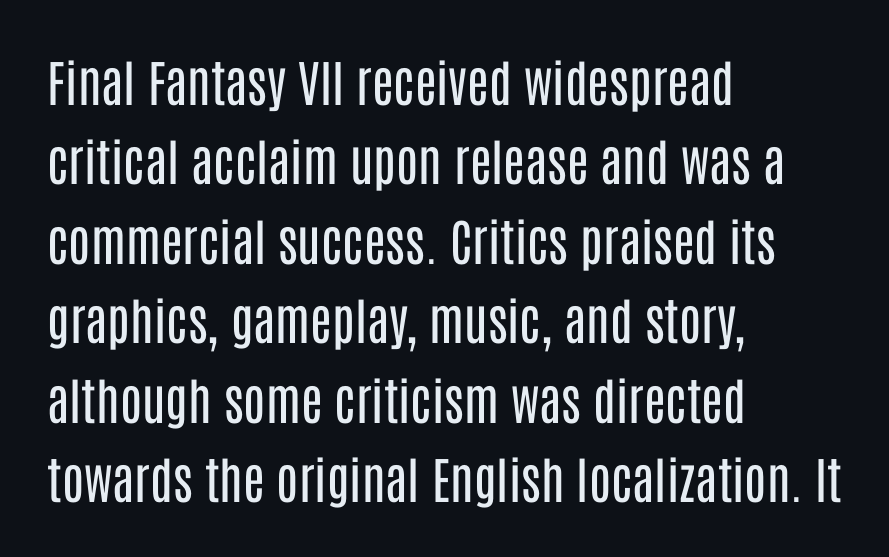
This is roman type, the default non-slanted kind. Is this a fixed-width face? No — the glyphs have proportional, varying widths. This sample uses a sans-serif face. The letterforms sit at book weight or below.
